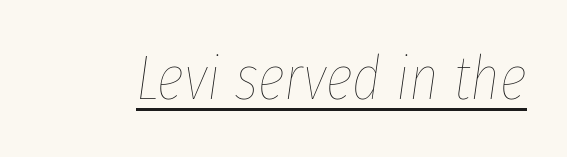
Is the type heavy? It reads as light-to-regular instead. The line texture is even and compact thanks to regular tracking. Every character sits at an angle, as italics do. Think of a printed novel: that variable character pitch is what you see here. Underlining? Definitely there.
